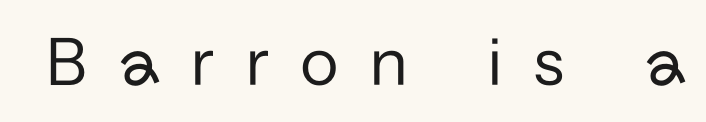
Q: Is the text bold? A: No.
Q: Is the text italic (slanted)? A: No, it is upright.
Q: Is the typeface a serif or a sans-serif typeface? A: Sans-serif.
Q: Is the text underlined? A: No.
Q: Is the spacing between letters normal or unusually wide? A: Unusually wide.
Q: Width (condensed, normal, or wide)? A: Normal.
Q: Stroke contrast? A: Low.
Q: x-height? A: Medium.
Q: Monospaced? A: No.
